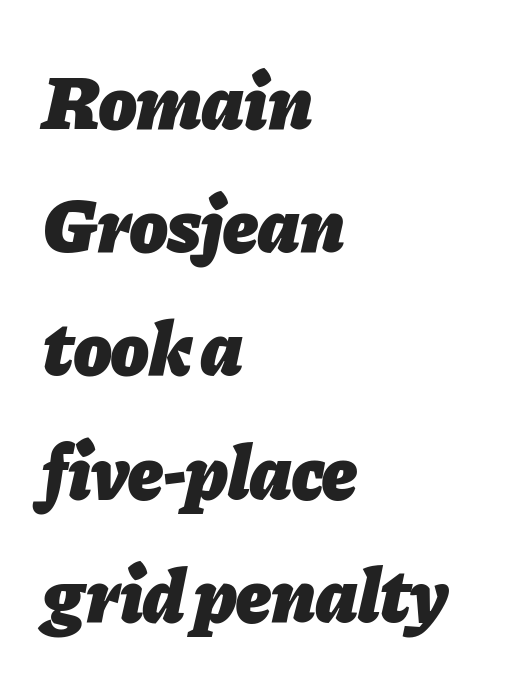
{"italic": "yes", "lean": "right", "slant_degrees": 11, "bold": "yes", "weight": "heavy", "width": "normal", "stroke_contrast": "low", "x_height": "medium", "monospaced": "no", "underline": "no", "align": "left", "line_spacing": "normal", "line_spacing_ratio": 1.6, "letter_spacing": "normal", "letter_spacing_em": 0.0, "glyph_px": 77}
